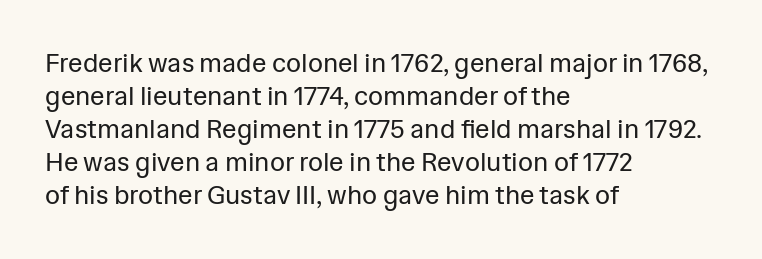
{"italic": "no", "bold": "no", "underline": "no", "align": "left", "line_spacing": "normal", "line_spacing_ratio": 1.27, "letter_spacing": "normal", "letter_spacing_em": 0.0, "glyph_px": 26}
